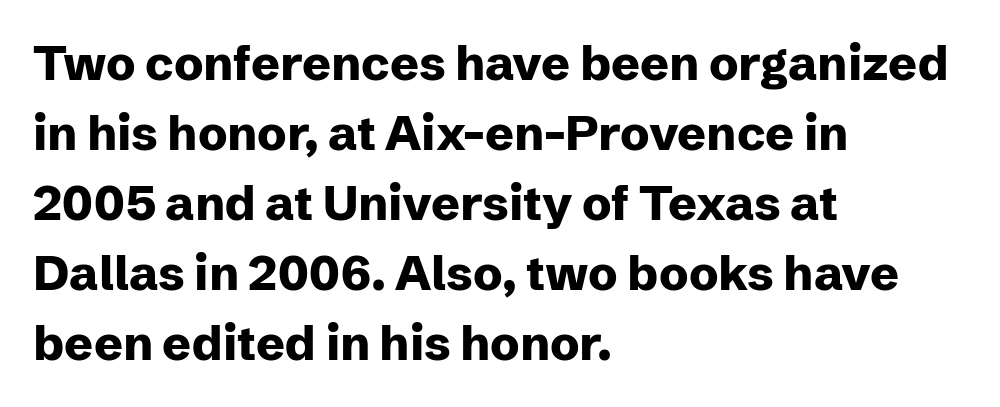
The image shows 48 px heavy sans-serif type, upright; set left-aligned, normal line spacing (1.46x), normal letter spacing, not underlined; low stroke contrast and a medium x-height.
